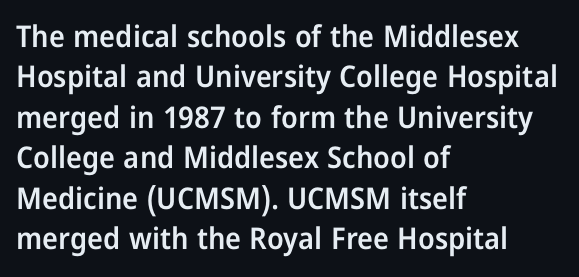
Q: Is the text bold? A: Semi-bold.
Q: Is the text italic (slanted)? A: No, it is upright.
Q: Is the typeface a serif or a sans-serif typeface? A: Sans-serif.
Q: Is the text underlined? A: No.
Q: How is the paragraph aligned? A: Left-aligned.
Q: Is the spacing between letters normal or unusually wide? A: Normal.
Q: Is the spacing between lines tight, normal or loose? A: Normal.
Q: Width (condensed, normal, or wide)? A: Condensed.
Q: Stroke contrast? A: Low.
Q: x-height? A: Medium.
Q: Monospaced? A: No.
